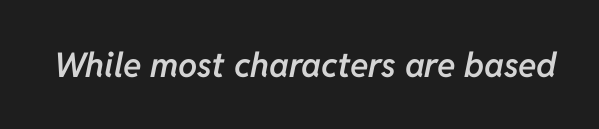
The image shows 34 px semibold type, italic (leaning right); set normal letter spacing, not underlined; low stroke contrast and a medium x-height.
